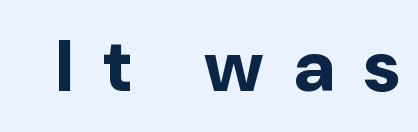
The image shows 73 px bold sans-serif type, upright; set unusually wide letter spacing (+0.4 em), not underlined; low stroke contrast and a medium x-height.
